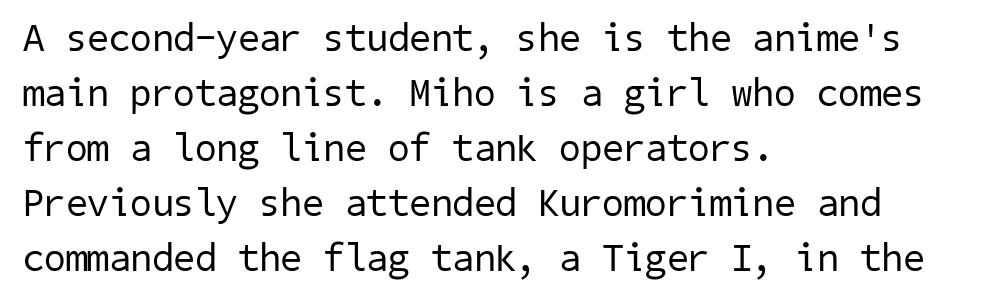
{"serif": "no", "bold": "no", "weight": "regular", "width": "normal", "stroke_contrast": "low", "x_height": "medium", "underline": "no", "align": "left", "line_spacing": "normal", "line_spacing_ratio": 1.41, "letter_spacing": "normal", "letter_spacing_em": 0.0, "glyph_px": 39}
